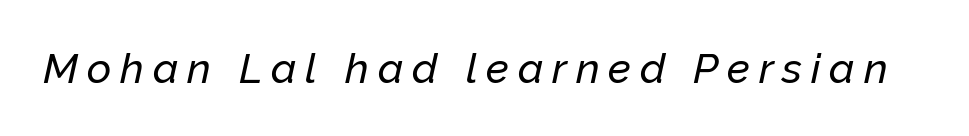
Honestly, the letter spacing is so wide it's the main thing you notice. The face used here is proportionally spaced, like ordinary book or web type. Style check: oblique. Just letters on the line, the space beneath them empty.
